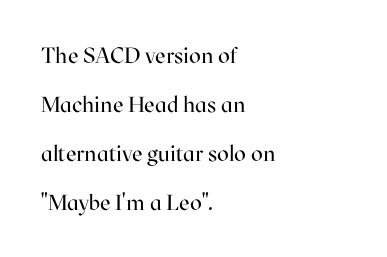
Q: Is the text bold? A: No.
Q: Is the text italic (slanted)? A: No, it is upright.
Q: Is the text underlined? A: No.
Q: How is the paragraph aligned? A: Left-aligned.
Q: Is the spacing between letters normal or unusually wide? A: Normal.
Q: Is the spacing between lines tight, normal or loose? A: Loose.
